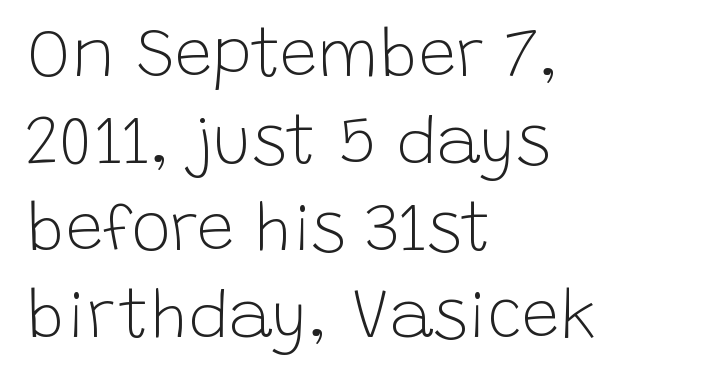
Q: Is the text bold? A: No.
Q: Is the text italic (slanted)? A: No, it is upright.
Q: Is the typeface a serif or a sans-serif typeface? A: Sans-serif.
Q: Is the text underlined? A: No.
Q: How is the paragraph aligned? A: Left-aligned.
Q: Is the spacing between letters normal or unusually wide? A: Normal.
Q: Is the spacing between lines tight, normal or loose? A: Normal.
Q: Width (condensed, normal, or wide)? A: Normal.
Q: Stroke contrast? A: Low.
Q: x-height? A: Large.
Q: Monospaced? A: No.
